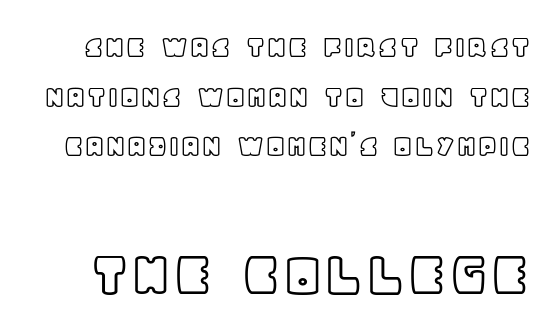
The image shows 67 px text type, upright; set normal line spacing (1.46x), normal letter spacing, not underlined; the second (bottom) block is 1.97x larger; a large x-height.
